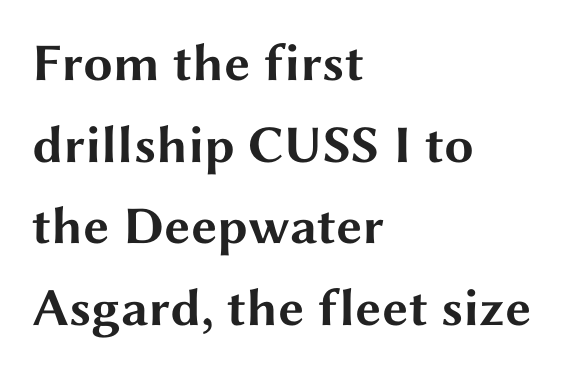
{"serif": "no", "italic": "no", "bold": "yes", "weight": "bold", "width": "wide", "stroke_contrast": "medium", "x_height": "medium", "monospaced": "no", "underline": "no", "align": "left", "line_spacing": "normal", "line_spacing_ratio": 1.54, "letter_spacing": "normal", "letter_spacing_em": 0.0, "glyph_px": 53}
